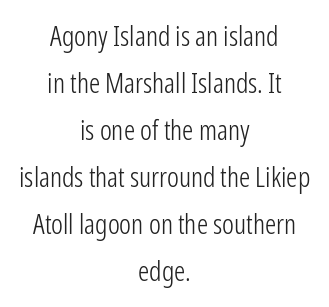
{"serif": "no", "italic": "no", "bold": "no", "weight": "light", "width": "condensed", "stroke_contrast": "low", "x_height": "medium", "monospaced": "no", "underline": "no", "align": "center", "line_spacing": "normal", "line_spacing_ratio": 1.68, "letter_spacing": "normal", "letter_spacing_em": 0.0, "glyph_px": 28}
